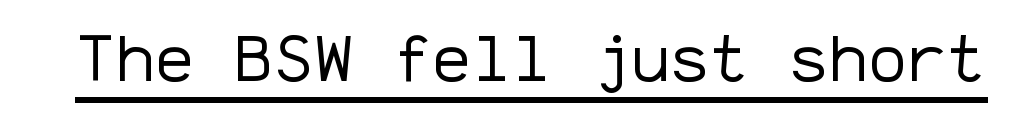
{"serif": "no", "italic": "no", "bold": "no", "weight": "regular", "width": "normal", "stroke_contrast": "low", "x_height": "medium", "monospaced": "yes", "underline": "yes", "letter_spacing": "normal", "letter_spacing_em": 0.0, "glyph_px": 66}
